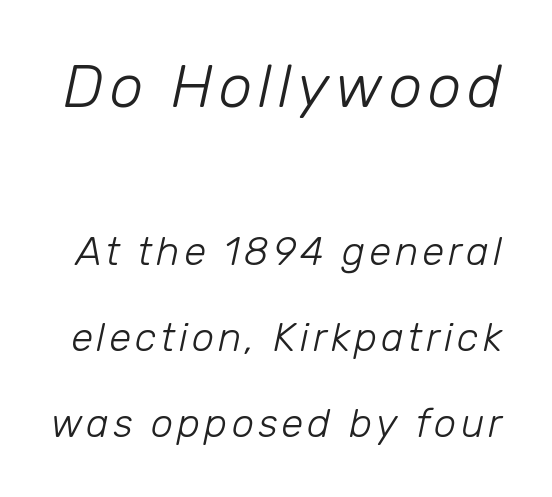
Q: Is the text bold? A: No.
Q: Is the text italic (slanted)? A: Yes, it leans right by about 12 degrees.
Q: Is the text underlined? A: No.
Q: Is the spacing between lines tight, normal or loose? A: Loose.
Q: Which block of text is set in a larger size, the first (top) or the second (bottom)? A: The first (top) one.
Q: Width (condensed, normal, or wide)? A: Normal.
Q: Stroke contrast? A: Low.
Q: x-height? A: Medium.
Q: Monospaced? A: No.
